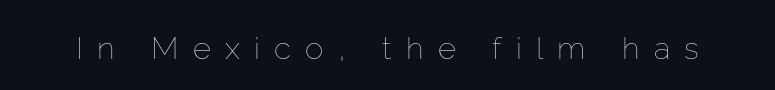
{"italic": "no", "bold": "no", "weight": "thin", "width": "normal", "stroke_contrast": "low", "x_height": "medium", "monospaced": "no", "underline": "no", "letter_spacing": "wide", "letter_spacing_em": 0.46, "glyph_px": 31}
